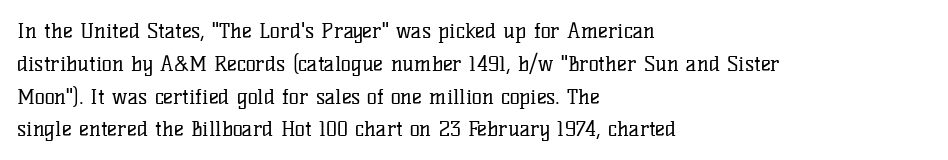
{"italic": "no", "bold": "no", "underline": "no", "align": "left", "line_spacing": "normal", "line_spacing_ratio": 1.56, "letter_spacing": "normal", "letter_spacing_em": 0.0, "glyph_px": 21}
